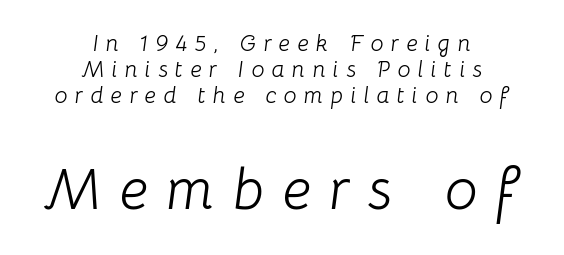
This rendering features lettering with no underline. Short and long lines alike share a common midpoint. Stroke thickness stays within the range of a standard reading face or lighter. Proportional: the letters do not fall into vertical columns.
